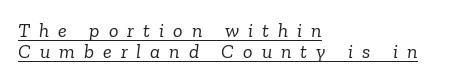
Reading down the block, your eye returns to a fixed left position each line. Nothing heavy about these letters — not bold at all. Notice how a bar underscores the lettering throughout. The lettering tilts uniformly, giving the passage an italic look. Is there much room between lines? No — they nearly touch. Glyph-to-glyph distance is far greater than everyday printed text.
